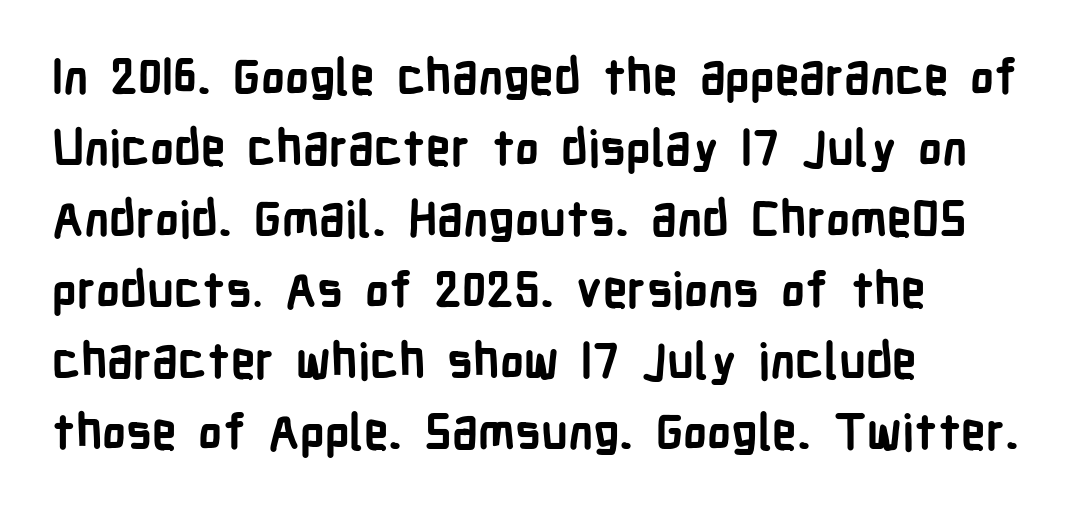
The image shows 49 px semibold, condensed sans-serif type, upright; set left-aligned, normal line spacing (1.45x), normal letter spacing, not underlined; low stroke contrast and a medium x-height.
